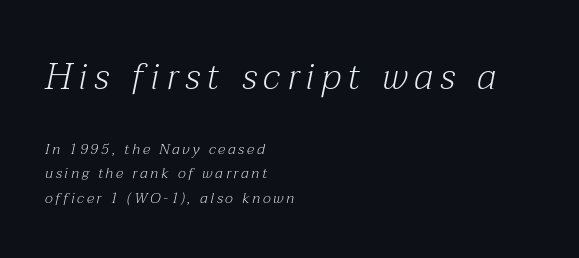
Which margin do the lines hug? The left one — the right edge is uneven. These two chunks differ in scale, with the top chunk taking the larger measure. Varying glyph widths throughout — classic text-font behaviour. The line-height multiplier appears to be the usual default. If you drew a line through each stem, it would be angled.
